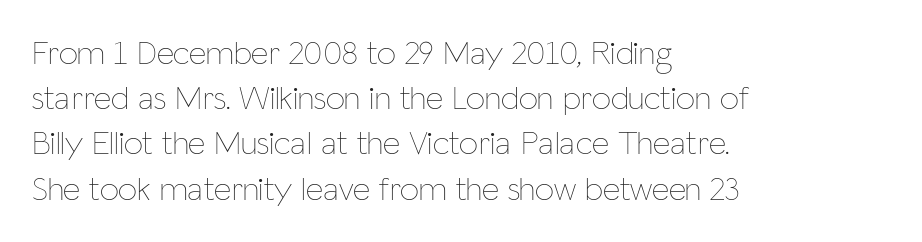
Q: Is the text bold? A: No.
Q: Is the text italic (slanted)? A: No, it is upright.
Q: Is the text underlined? A: No.
Q: How is the paragraph aligned? A: Left-aligned.
Q: Is the spacing between letters normal or unusually wide? A: Normal.
Q: Is the spacing between lines tight, normal or loose? A: Normal.
Q: Width (condensed, normal, or wide)? A: Condensed.
Q: Stroke contrast? A: Low.
Q: x-height? A: Medium.
Q: Monospaced? A: No.
